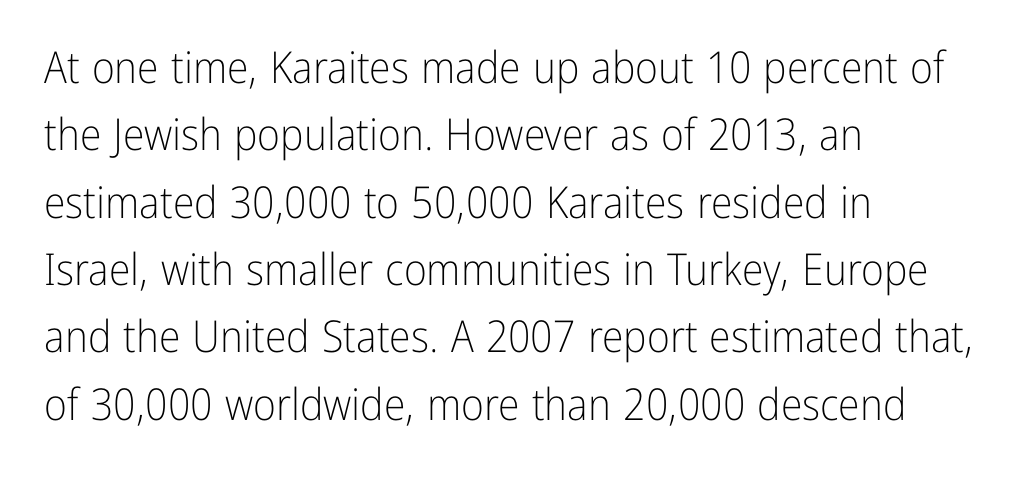
{"serif": "no", "italic": "no", "bold": "no", "weight": "light", "width": "condensed", "stroke_contrast": "low", "x_height": "medium", "monospaced": "no", "underline": "no", "align": "left", "line_spacing": "normal", "line_spacing_ratio": 1.53, "letter_spacing": "normal", "letter_spacing_em": 0.0, "glyph_px": 44}
